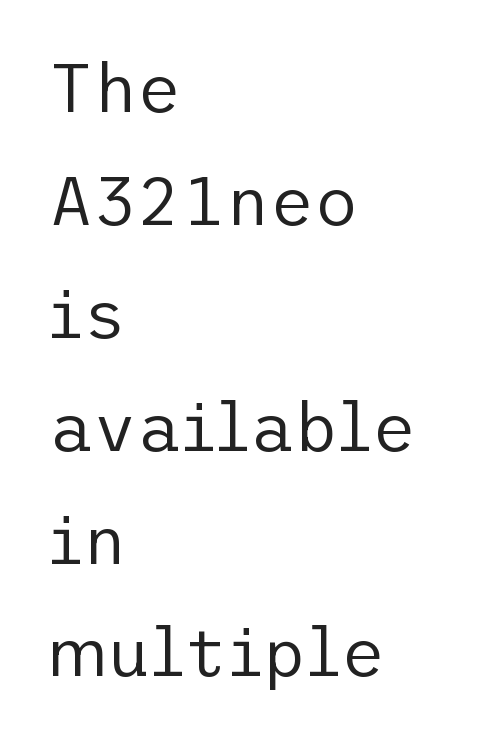
The image shows 68 px regular-weight sans-serif type, upright; set left-aligned, normal line spacing (1.66x), normal letter spacing, not underlined; low stroke contrast and a medium x-height.
